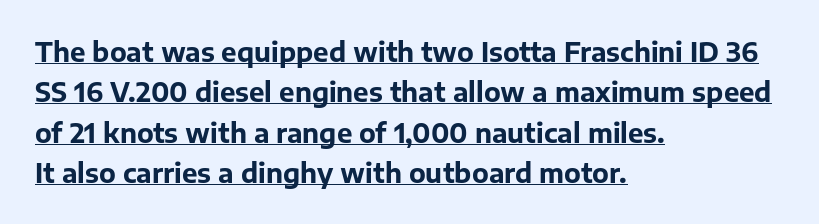
Q: Is the text bold? A: Yes.
Q: Is the text italic (slanted)? A: No, it is upright.
Q: Is the text underlined? A: Yes.
Q: How is the paragraph aligned? A: Left-aligned.
Q: Is the spacing between letters normal or unusually wide? A: Normal.
Q: Is the spacing between lines tight, normal or loose? A: Normal.
